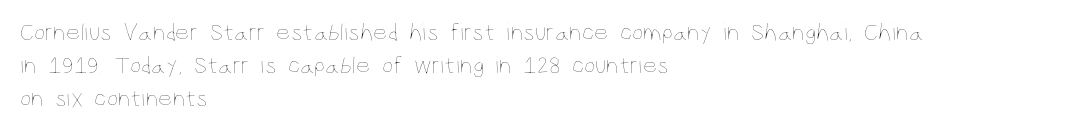
{"italic": "no", "bold": "no", "underline": "no", "align": "left", "line_spacing": "normal", "line_spacing_ratio": 1.33, "letter_spacing": "normal", "letter_spacing_em": 0.0, "glyph_px": 25}
